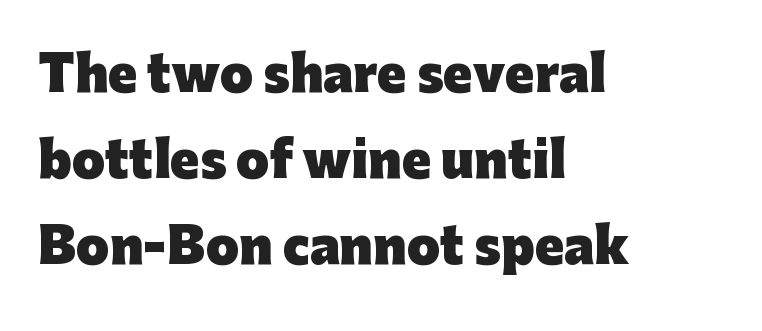
How are the letters spaced? Ordinarily, with no added tracking. The face used here is proportionally spaced, like ordinary book or web type. Plenty of ink on the page — the face is bold. The gap between lines stays unmarked. The letters stand straight up with perfectly vertical stems.
